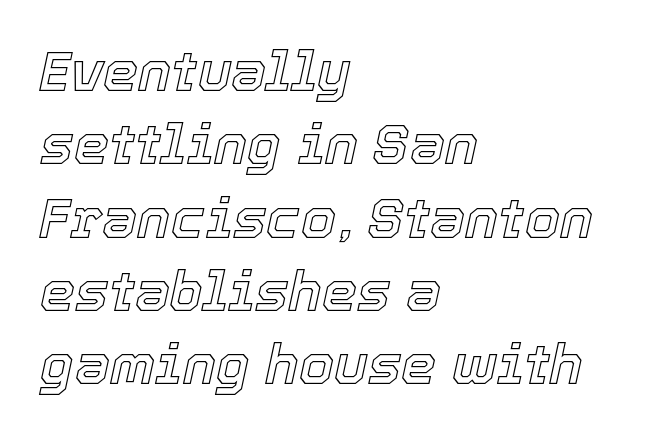
The image shows 56 px text type, italic (leaning right); set left-aligned, normal line spacing (1.31x), normal letter spacing, not underlined; a medium x-height.
